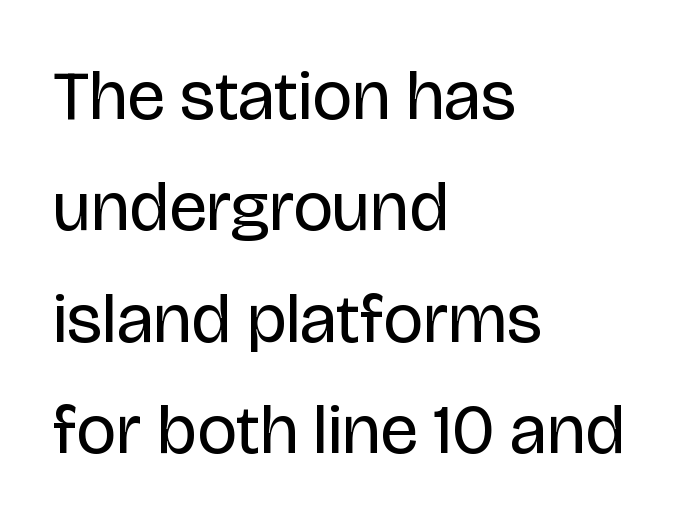
Q: Is the text bold? A: No.
Q: Is the text italic (slanted)? A: No, it is upright.
Q: Is the typeface a serif or a sans-serif typeface? A: Sans-serif.
Q: Is the text underlined? A: No.
Q: How is the paragraph aligned? A: Left-aligned.
Q: Is the spacing between letters normal or unusually wide? A: Normal.
Q: Is the spacing between lines tight, normal or loose? A: Normal.
Q: Width (condensed, normal, or wide)? A: Normal.
Q: Stroke contrast? A: Low.
Q: x-height? A: Large.
Q: Monospaced? A: No.
